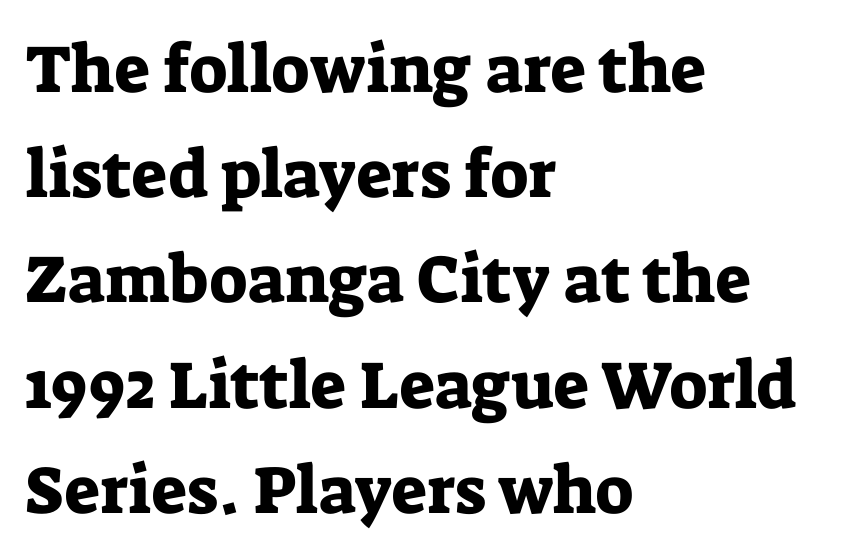
{"serif": "yes", "italic": "no", "width": "normal", "stroke_contrast": "low", "x_height": "medium", "monospaced": "no", "underline": "no", "align": "left", "line_spacing": "normal", "line_spacing_ratio": 1.57, "letter_spacing": "normal", "letter_spacing_em": 0.0, "glyph_px": 67}
